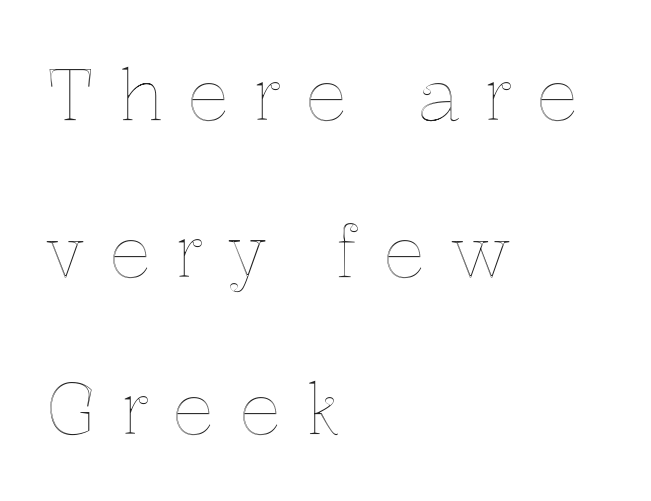
{"italic": "no", "width": "normal", "x_height": "medium", "monospaced": "no", "underline": "no", "align": "left", "line_spacing": "loose", "line_spacing_ratio": 2.21, "letter_spacing": "wide", "letter_spacing_em": 0.33, "glyph_px": 71}
